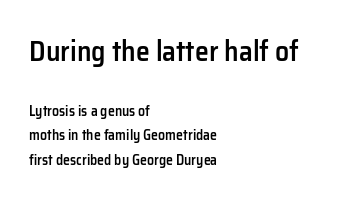
Q: Is the text bold? A: Semi-bold.
Q: Is the text italic (slanted)? A: No, it is upright.
Q: Is the typeface a serif or a sans-serif typeface? A: Sans-serif.
Q: Is the text underlined? A: No.
Q: How is the paragraph aligned? A: Left-aligned.
Q: Is the spacing between letters normal or unusually wide? A: Normal.
Q: Which block of text is set in a larger size, the first (top) or the second (bottom)? A: The first (top) one.
Q: Width (condensed, normal, or wide)? A: Normal.
Q: Stroke contrast? A: Low.
Q: x-height? A: Medium.
Q: Monospaced? A: No.
